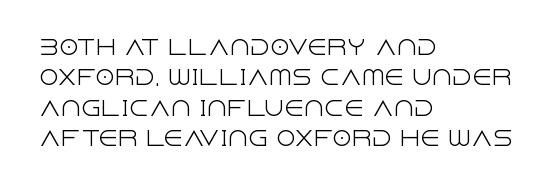
The image shows 20 px text type, upright; set left-aligned, normal line spacing (1.52x), normal letter spacing, not underlined.
